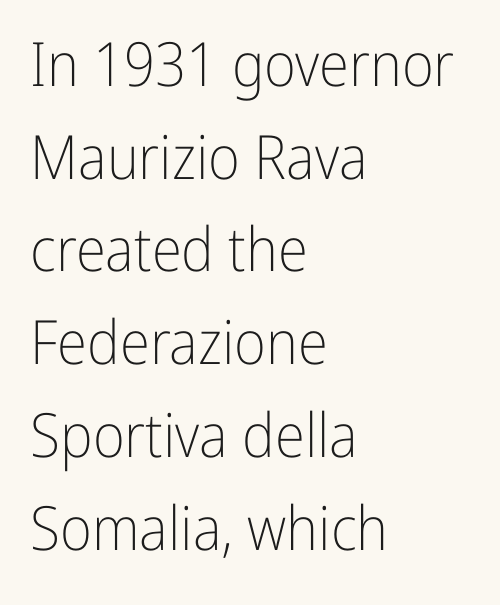
Q: Is the text bold? A: No.
Q: Is the text italic (slanted)? A: No, it is upright.
Q: Is the typeface a serif or a sans-serif typeface? A: Sans-serif.
Q: Is the text underlined? A: No.
Q: How is the paragraph aligned? A: Left-aligned.
Q: Is the spacing between letters normal or unusually wide? A: Normal.
Q: Is the spacing between lines tight, normal or loose? A: Normal.
Q: Width (condensed, normal, or wide)? A: Condensed.
Q: Stroke contrast? A: Low.
Q: x-height? A: Medium.
Q: Monospaced? A: No.
